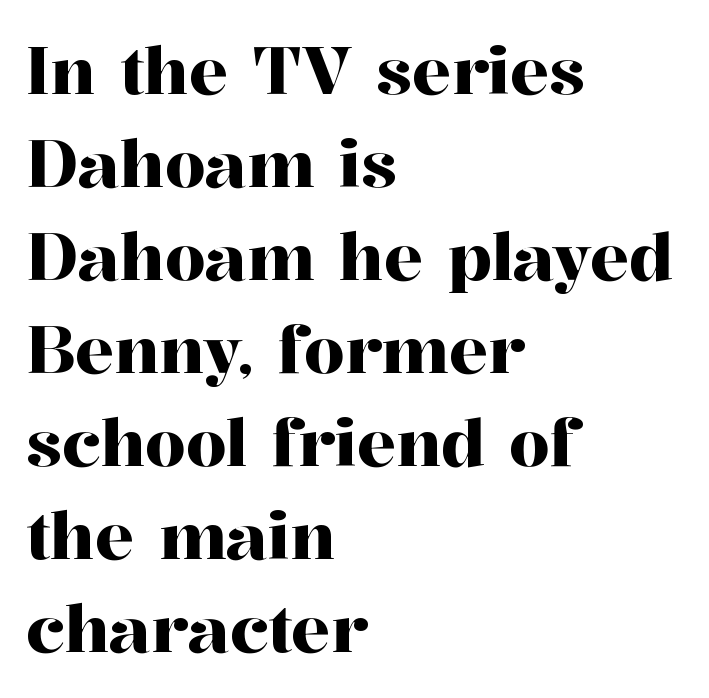
How are the letters spaced? Ordinarily, with no added tracking. Is there much room between lines? A standard amount, neither cramped nor airy. Looks like regular typesetting: each glyph gets only the width it needs. To sum up the face: it has serifs. Lines of text with bare space underneath. In CSS terms this would be text-align: left.
